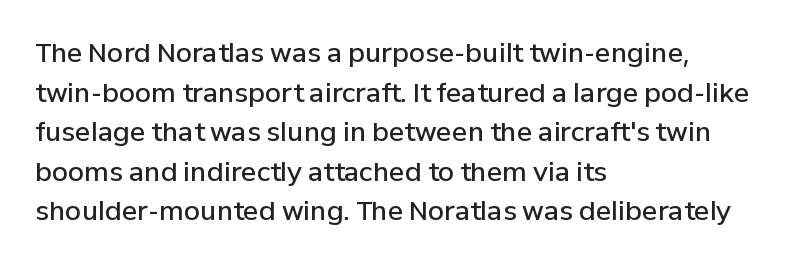
Q: Is the text bold? A: Semi-bold.
Q: Is the text italic (slanted)? A: No, it is upright.
Q: Is the text underlined? A: No.
Q: How is the paragraph aligned? A: Left-aligned.
Q: Is the spacing between letters normal or unusually wide? A: Normal.
Q: Is the spacing between lines tight, normal or loose? A: Normal.
